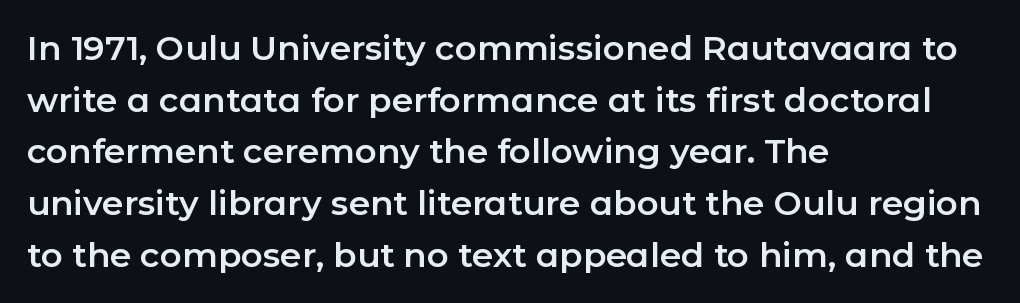
Q: Is the text italic (slanted)? A: No, it is upright.
Q: Is the typeface a serif or a sans-serif typeface? A: Sans-serif.
Q: Is the text underlined? A: No.
Q: How is the paragraph aligned? A: Left-aligned.
Q: Is the spacing between letters normal or unusually wide? A: Normal.
Q: Is the spacing between lines tight, normal or loose? A: Normal.
Q: Width (condensed, normal, or wide)? A: Normal.
Q: Stroke contrast? A: Low.
Q: x-height? A: Medium.
Q: Monospaced? A: No.
